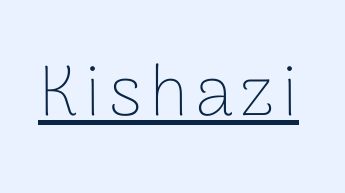
{"serif": "no", "italic": "no", "bold": "no", "weight": "thin", "width": "normal", "stroke_contrast": "low", "x_height": "medium", "monospaced": "no", "underline": "yes", "glyph_px": 71}
